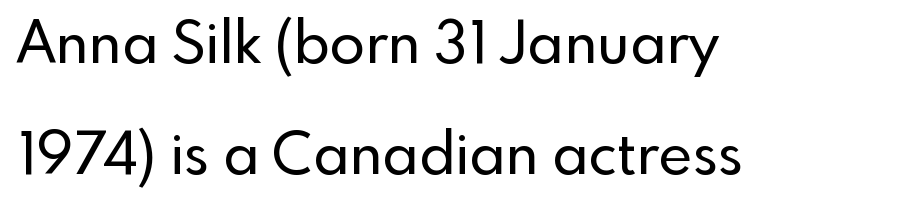
The passage shown stacks its lines with a broad gap. Decoration check: the copy has no underline. In terms of posture, this sample is upright. The horizontal fit of the characters is conventional and even. Here the designer chose a conventional face with non-uniform glyph widths.
